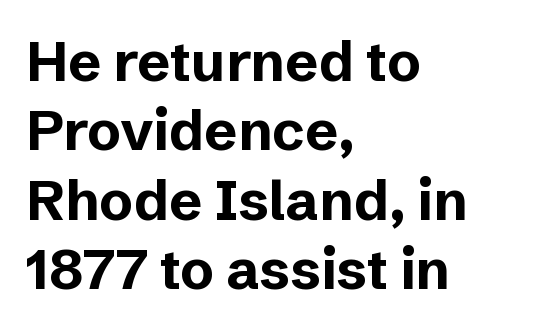
Q: Is the text bold? A: Yes.
Q: Is the text italic (slanted)? A: No, it is upright.
Q: Is the typeface a serif or a sans-serif typeface? A: Sans-serif.
Q: Is the text underlined? A: No.
Q: How is the paragraph aligned? A: Left-aligned.
Q: Is the spacing between letters normal or unusually wide? A: Normal.
Q: Width (condensed, normal, or wide)? A: Normal.
Q: Stroke contrast? A: Low.
Q: x-height? A: Medium.
Q: Monospaced? A: No.
